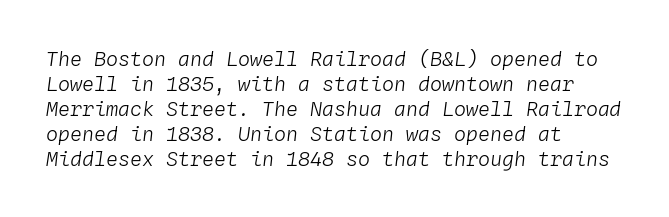
These lines were composed using italics. In terms of leading, this rendering sits right in the middle. Counters stay open thanks to moderate or lighter strokes. Words appear dense and cohesive because spacing is normal. Check under the words: just untouched page.
